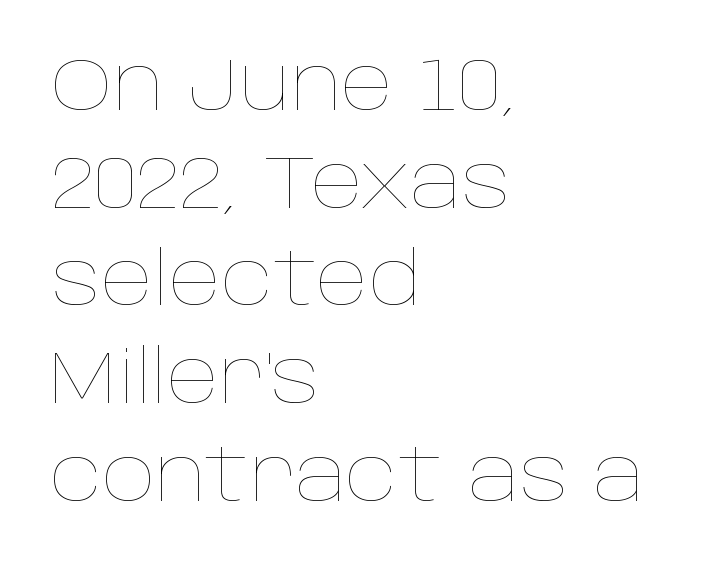
The space beneath each line is pristine and unruled. The lettering holds an erect, upright posture throughout. The type is set solid horizontally, with unmodified tracking. No letter is thick-stroked: the sample isn't bold. Looks like regular typesetting: each glyph gets only the width it needs.
